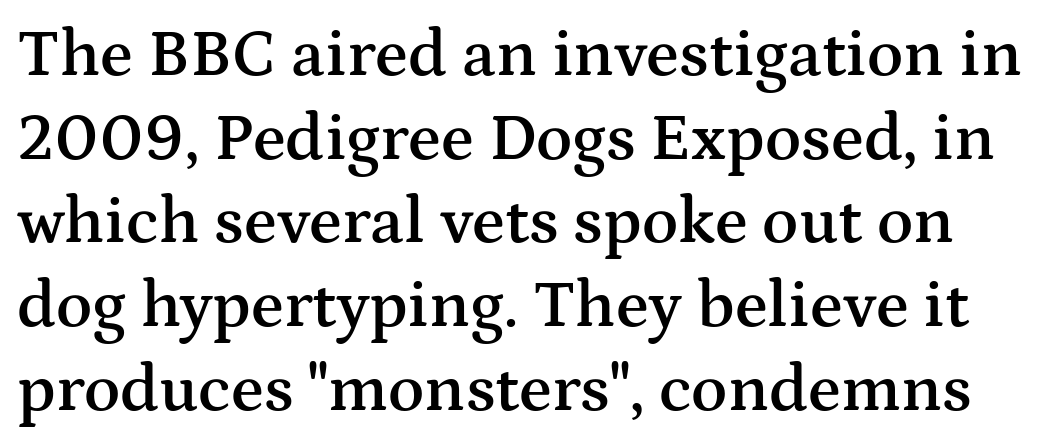
Compared with typical body copy, the letter spacing here is the same. Think of a printed novel: that variable character pitch is what you see here. This is serif lettering, the kind often seen in printed books. A roman cut, with each character standing at attention.
